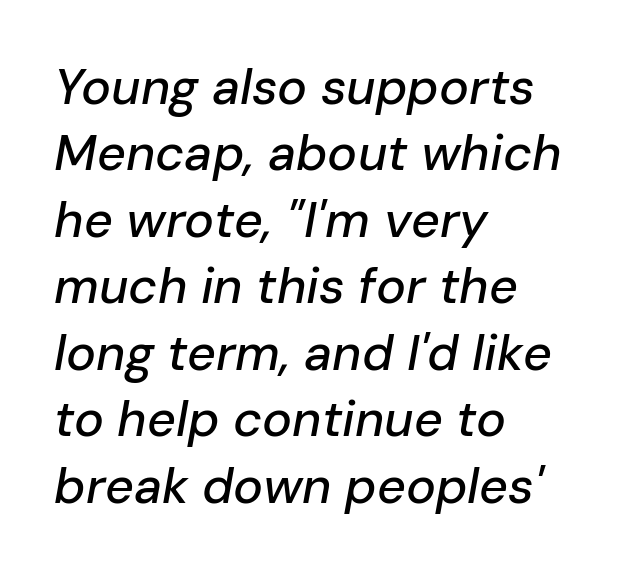
{"italic": "yes", "lean": "right", "slant_degrees": 10, "width": "normal", "stroke_contrast": "low", "x_height": "medium", "monospaced": "no", "underline": "no", "align": "left", "line_spacing": "normal", "line_spacing_ratio": 1.33, "letter_spacing": "normal", "letter_spacing_em": 0.0, "glyph_px": 50}
